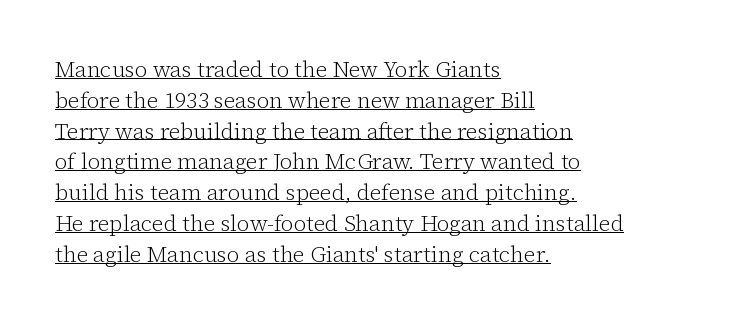
{"italic": "no", "bold": "no", "underline": "yes", "align": "left", "line_spacing": "normal", "line_spacing_ratio": 1.4, "letter_spacing": "normal", "letter_spacing_em": 0.0, "glyph_px": 22}
